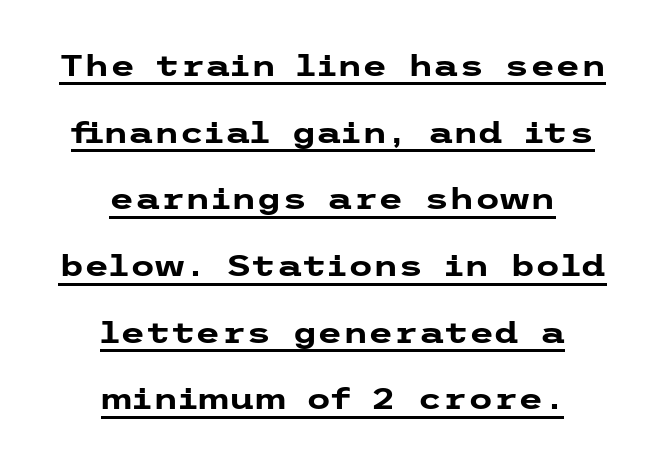
Q: Is the text bold? A: Yes.
Q: Is the text italic (slanted)? A: No, it is upright.
Q: Is the typeface a serif or a sans-serif typeface? A: Sans-serif.
Q: Is the text underlined? A: Yes.
Q: How is the paragraph aligned? A: Centered.
Q: Is the spacing between letters normal or unusually wide? A: Normal.
Q: Is the spacing between lines tight, normal or loose? A: Loose.
Q: Width (condensed, normal, or wide)? A: Wide.
Q: Stroke contrast? A: Low.
Q: x-height? A: Medium.
